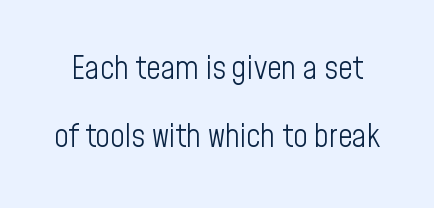
Q: Is the text bold? A: No.
Q: Is the text italic (slanted)? A: No, it is upright.
Q: Is the typeface a serif or a sans-serif typeface? A: Sans-serif.
Q: Is the text underlined? A: No.
Q: Is the spacing between letters normal or unusually wide? A: Normal.
Q: Is the spacing between lines tight, normal or loose? A: Loose.
Q: Width (condensed, normal, or wide)? A: Condensed.
Q: Stroke contrast? A: Low.
Q: x-height? A: Medium.
Q: Monospaced? A: No.
